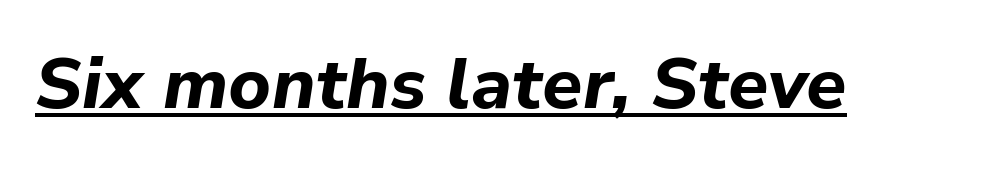
The letterforms sit shoulder to shoulder at normal distance. When letters slant like this, we call the style italic. The letters advance in unequal steps, a hallmark of proportional type. Heavy, bold letterforms. A baseline rule has been typeset under these characters.
